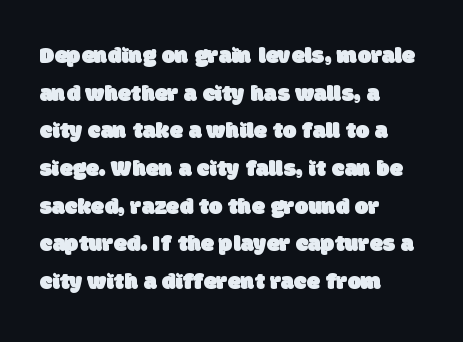
Each new line begins a customary step beneath the previous one. The tracking reads as untouched default to a designer's eye. The passage is arranged the way most books set body copy — flush left. This rendering features lettering with no underline.
